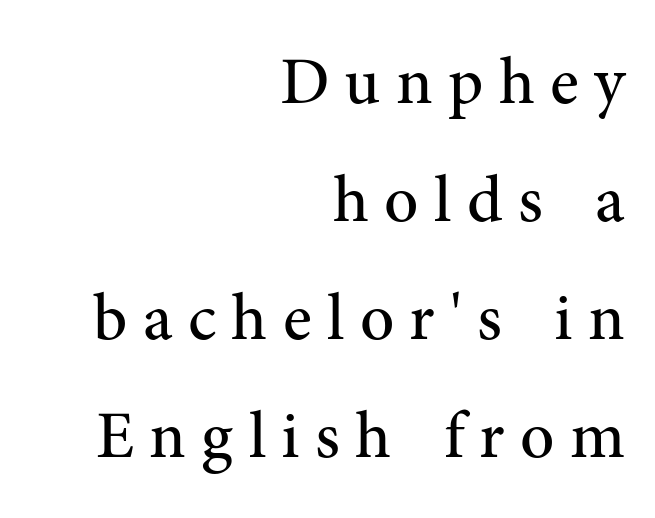
{"serif": "yes", "italic": "no", "bold": "no", "weight": "regular", "width": "normal", "stroke_contrast": "medium", "x_height": "medium", "monospaced": "no", "underline": "no", "align": "right", "line_spacing_ratio": 1.76, "letter_spacing": "wide", "letter_spacing_em": 0.23, "glyph_px": 67}
